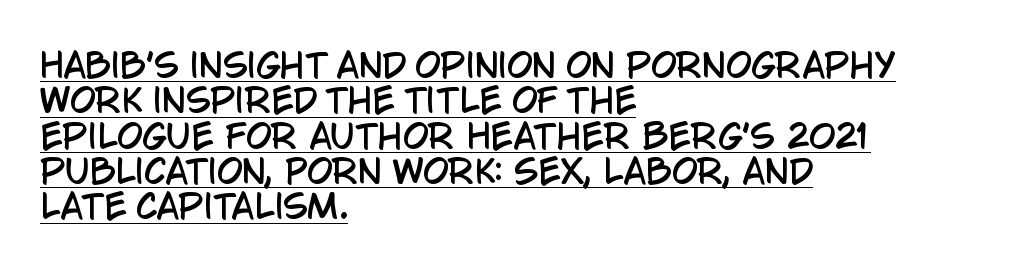
{"serif": "no", "italic": "no", "width": "condensed", "stroke_contrast": "low", "x_height": "large", "monospaced": "no", "underline": "yes", "align": "left", "line_spacing": "tight", "line_spacing_ratio": 1.07, "letter_spacing": "normal", "letter_spacing_em": 0.0, "glyph_px": 33}
